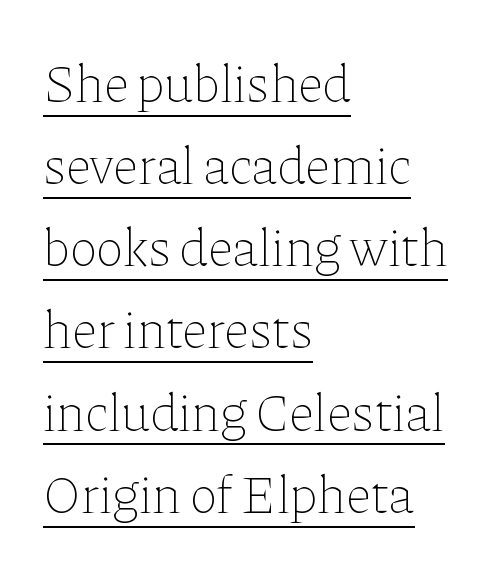
Q: Is the text bold? A: No.
Q: Is the text italic (slanted)? A: No, it is upright.
Q: Is the text underlined? A: Yes.
Q: How is the paragraph aligned? A: Left-aligned.
Q: Is the spacing between letters normal or unusually wide? A: Normal.
Q: Is the spacing between lines tight, normal or loose? A: Normal.
Q: Width (condensed, normal, or wide)? A: Normal.
Q: Stroke contrast? A: Low.
Q: x-height? A: Medium.
Q: Monospaced? A: No.
